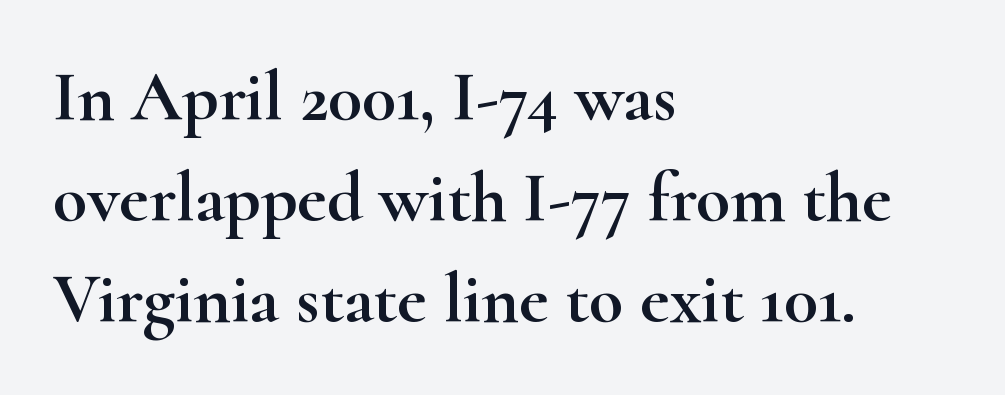
The image shows 71 px wide serif type, upright; set left-aligned, normal line spacing (1.42x), normal letter spacing, not underlined; high stroke contrast and a small x-height.
